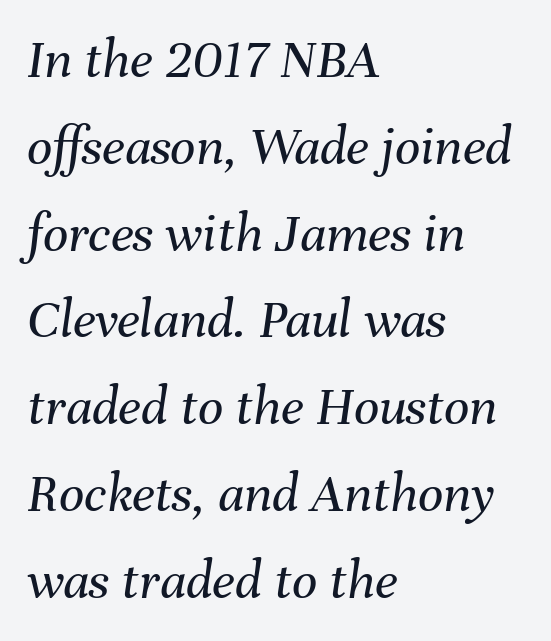
{"italic": "yes", "lean": "right", "slant_degrees": 8, "bold": "no", "weight": "regular", "width": "normal", "stroke_contrast": "medium", "x_height": "medium", "monospaced": "no", "underline": "no", "align": "left", "line_spacing": "normal", "line_spacing_ratio": 1.55, "letter_spacing": "normal", "letter_spacing_em": 0.0, "glyph_px": 56}
